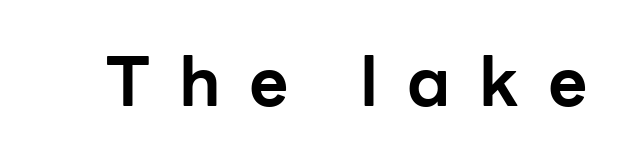
{"serif": "no", "italic": "no", "bold": "yes", "weight": "bold", "width": "normal", "stroke_contrast": "low", "x_height": "medium", "monospaced": "no", "underline": "no", "letter_spacing": "wide", "letter_spacing_em": 0.42, "glyph_px": 68}
